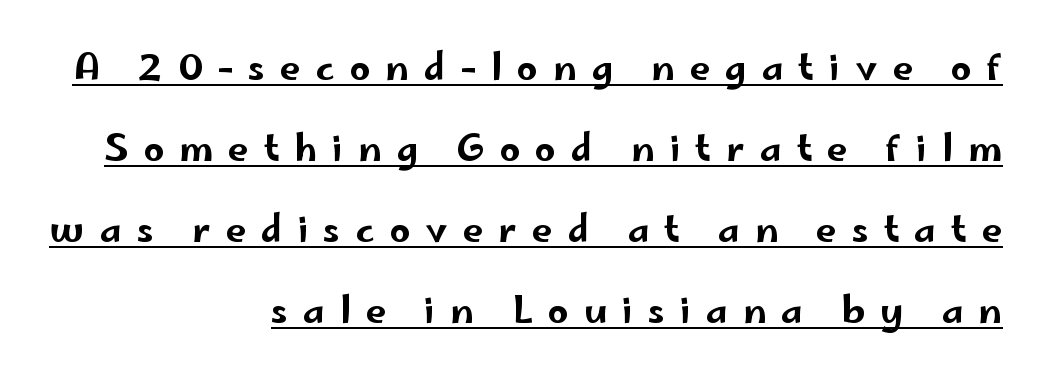
Each letter keeps its own natural width here, so spacing adapts to shape. This is underlined copy, the kind a proofreader might mark for attention. Reading down the column, the eye jumps a long way to each next line. The tracking jumps out immediately: characters are airy and widely separated. Upright lettering throughout.
